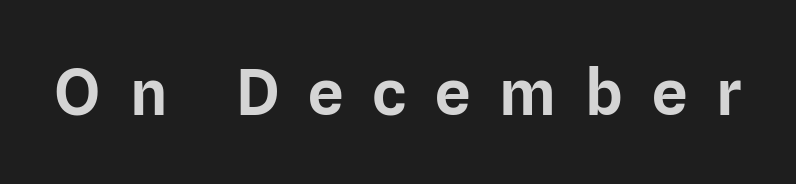
Q: Is the text italic (slanted)? A: No, it is upright.
Q: Is the typeface a serif or a sans-serif typeface? A: Sans-serif.
Q: Is the text underlined? A: No.
Q: Is the spacing between letters normal or unusually wide? A: Unusually wide.
Q: Width (condensed, normal, or wide)? A: Normal.
Q: Stroke contrast? A: Low.
Q: x-height? A: Medium.
Q: Monospaced? A: No.
